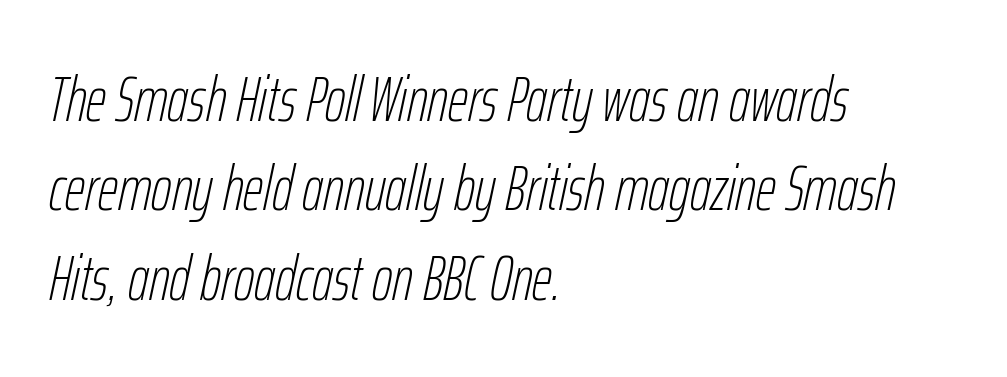
The letters advance in unequal steps, a hallmark of proportional type. This block has exactly the height ordinary leading produces. The text carries the slant typical of an italic or oblique font. Decoration check: the copy has no underline. The letters sit at their default tracking, neither squeezed nor spread.
